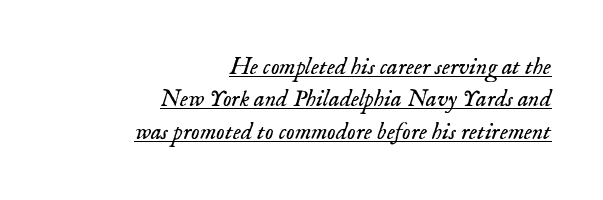
Q: Is the text bold? A: No.
Q: Is the text italic (slanted)? A: Yes, it leans right by about 18 degrees.
Q: Is the text underlined? A: Yes.
Q: How is the paragraph aligned? A: Right-aligned.
Q: Is the spacing between letters normal or unusually wide? A: Normal.
Q: Is the spacing between lines tight, normal or loose? A: Normal.
